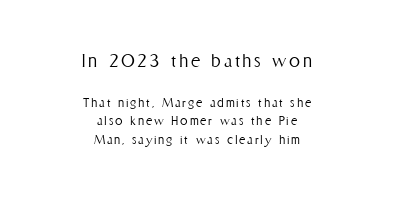
The earlier block is typeset at a bigger size than the later block. This reads as an unemphasized weight, regular at the heaviest. Italic? Not at all — the glyphs are vertical. Every row of glyphs is offset so its center matches the block's center. Beneath every word, the page is bare.
